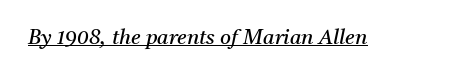
Q: Is the text bold? A: No.
Q: Is the text italic (slanted)? A: Yes, it leans right by about 11 degrees.
Q: Is the text underlined? A: Yes.
Q: Is the spacing between letters normal or unusually wide? A: Normal.
